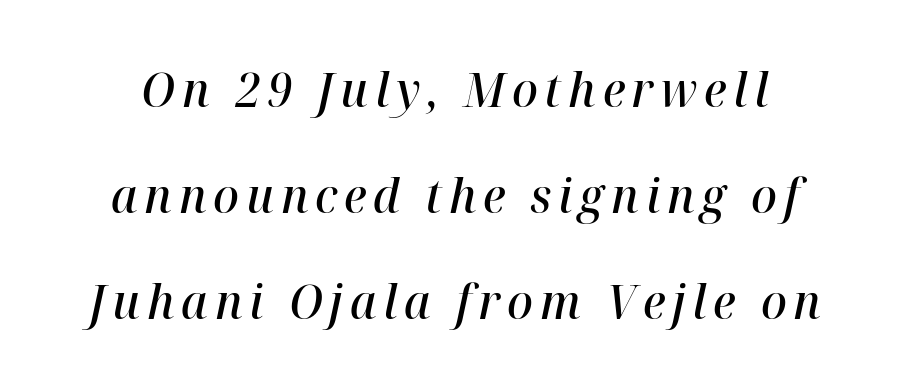
The image shows 48 px semibold type, italic (leaning right); set loose line spacing (2.21x), not underlined; high stroke contrast and a medium x-height.
